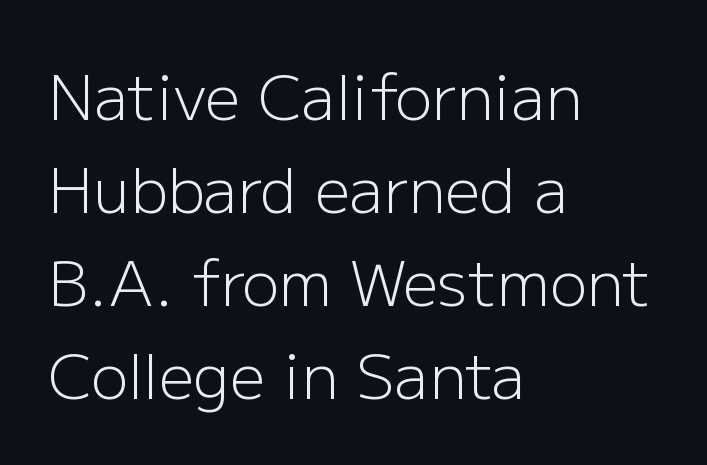
The image shows 62 px light sans-serif type, upright; set left-aligned, normal line spacing (1.5x), normal letter spacing, not underlined; low stroke contrast and a medium x-height.
